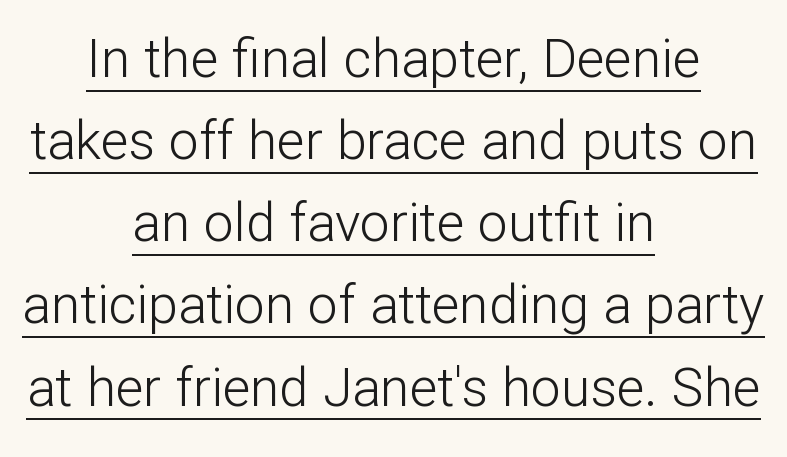
The passage shown is underscored from start to finish. Typeset on center — no edge is straight. Look at the tracking — it's just the regular setting, nothing added. Stem width sits at or under what a default text font uses. Check where the strokes stop: nothing finishes them off — pure sans.
